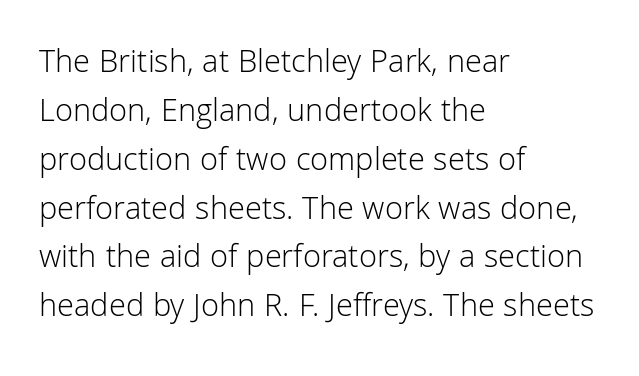
{"serif": "no", "italic": "no", "bold": "no", "weight": "light", "width": "normal", "stroke_contrast": "low", "x_height": "medium", "monospaced": "no", "underline": "no", "align": "left", "line_spacing": "normal", "line_spacing_ratio": 1.48, "letter_spacing": "normal", "letter_spacing_em": 0.0, "glyph_px": 33}
